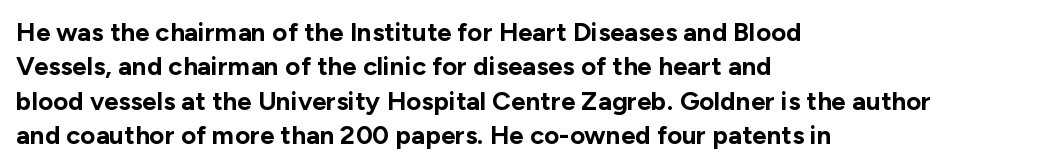
Q: Is the text bold? A: Yes.
Q: Is the text italic (slanted)? A: No, it is upright.
Q: Is the text underlined? A: No.
Q: How is the paragraph aligned? A: Left-aligned.
Q: Is the spacing between letters normal or unusually wide? A: Normal.
Q: Is the spacing between lines tight, normal or loose? A: Normal.
